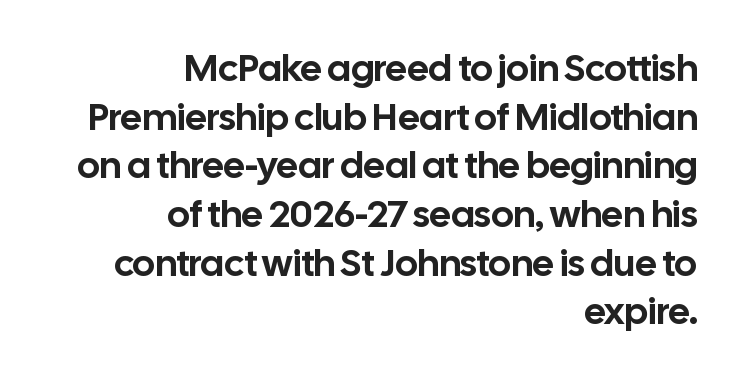
The image shows 38 px sans-serif type, upright; set right-aligned, normal line spacing (1.28x), normal letter spacing, not underlined; low stroke contrast and a medium x-height.
